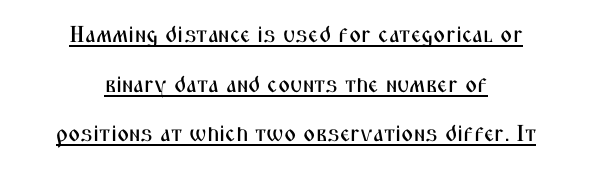
The type is set solid horizontally, with unmodified tracking. Somebody hit Ctrl+U on this one — the words are underlined. Quick note: interline space is abundant. Which margin do the lines hug? Neither — every line sits in the middle. Unlike italic type, these characters show no tilt at all.
